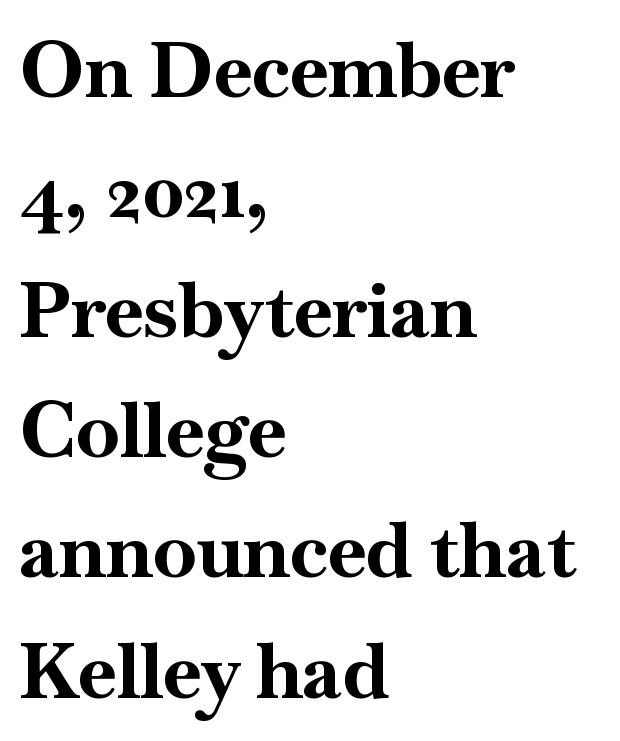
The image shows 78 px bold serif type, upright; set left-aligned, normal line spacing (1.54x), normal letter spacing, not underlined; high stroke contrast and a small x-height.
